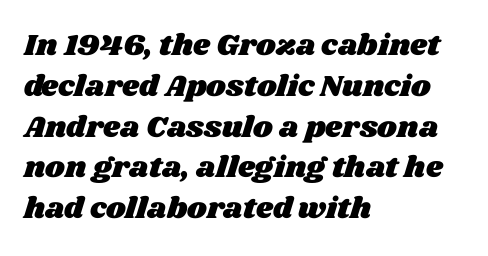
This sample is left-justified, so line endings fall wherever the words run out. Notice how descenders clear the ascenders below comfortably — that's standard leading. Has an underline been added? It has not. The gaps between neighbouring characters are ordinary and unremarkable. Varying glyph widths throughout — classic text-font behaviour.
